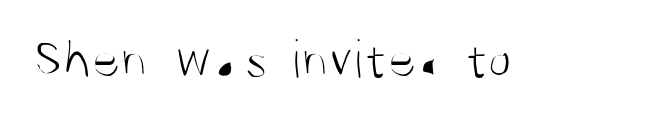
{"serif": "no", "italic": "no", "bold": "no", "weight": "light", "width": "condensed", "stroke_contrast": "medium", "x_height": "large", "monospaced": "no", "underline": "no", "letter_spacing": "normal", "letter_spacing_em": 0.0, "glyph_px": 55}
